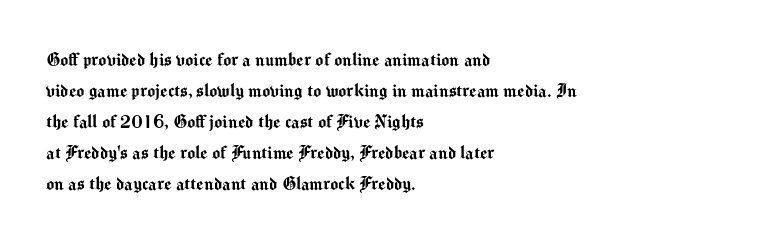
{"italic": "no", "underline": "no", "align": "left", "line_spacing": "normal", "line_spacing_ratio": 1.48, "letter_spacing": "normal", "letter_spacing_em": 0.0, "glyph_px": 21}
